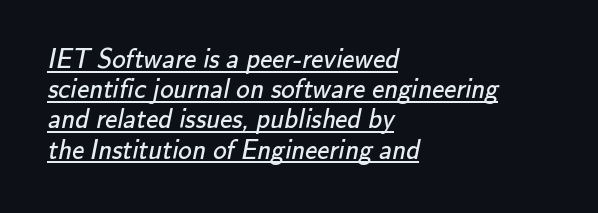
Is the block centered? No — it sits flush against the left margin. Very little white space separates one row of letters from the next. How are the letters spaced? Ordinarily, with no added tracking. The rendered words wear a rule along their underside. Is this a heavy cut? Hardly; it is regular or lighter.
